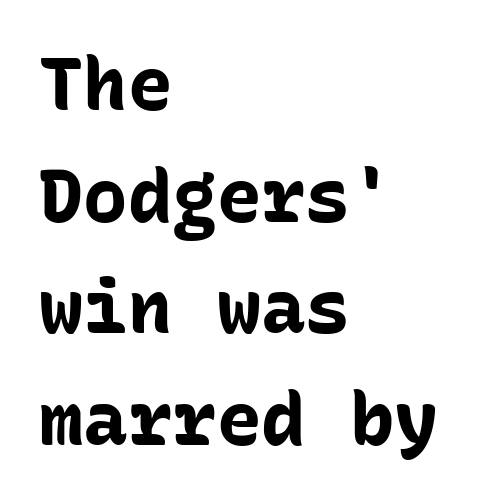
Pretty heavy lettering here — definitely bold. Quick note: interline space is typical. Each letter's strokes conclude bluntly, with no projecting serifs. Do the letters lean? They stand straight.
